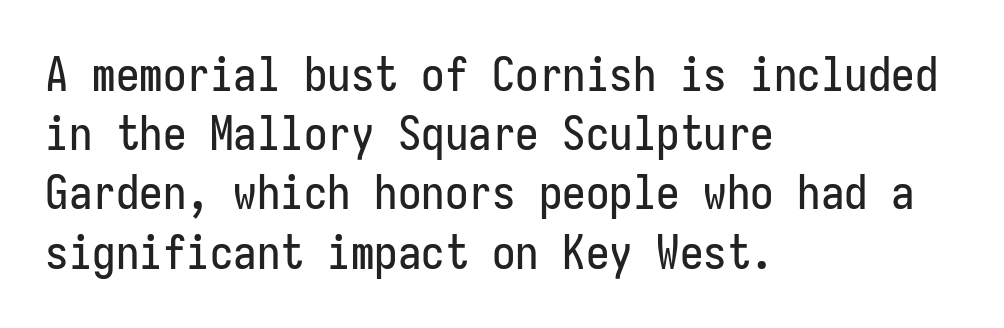
The image shows 47 px condensed sans-serif type, upright, monospaced; set left-aligned, normal line spacing (1.26x), normal letter spacing, not underlined; low stroke contrast and a medium x-height.
